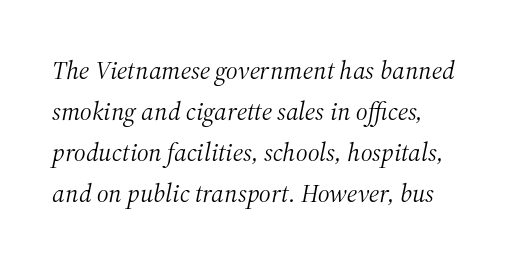
{"italic": "yes", "lean": "right", "slant_degrees": 12, "bold": "no", "underline": "no", "line_spacing": "normal", "line_spacing_ratio": 1.58, "letter_spacing": "normal", "letter_spacing_em": 0.0, "glyph_px": 26}
